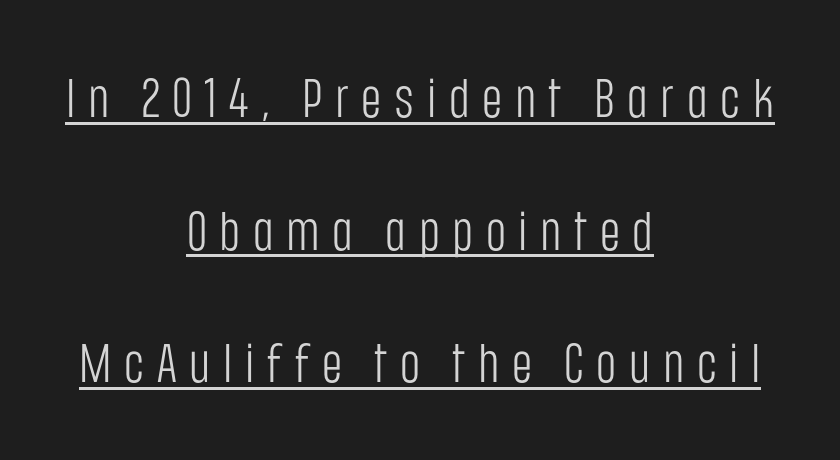
{"serif": "no", "italic": "no", "bold": "no", "weight": "light", "width": "condensed", "stroke_contrast": "low", "x_height": "large", "monospaced": "no", "underline": "yes", "align": "center", "line_spacing": "loose", "line_spacing_ratio": 2.41, "letter_spacing": "wide", "letter_spacing_em": 0.23, "glyph_px": 55}
